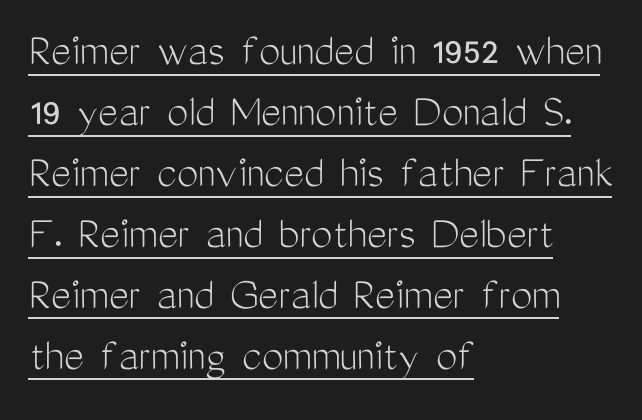
Quick note: interline space is typical. Does extra space separate the letters? No, they use regular spacing. The sample's only ornament is a line tracing under the words. Leftover space on each line is placed entirely after the last word. Each stroke keeps to a modest, everyday thickness or less.
